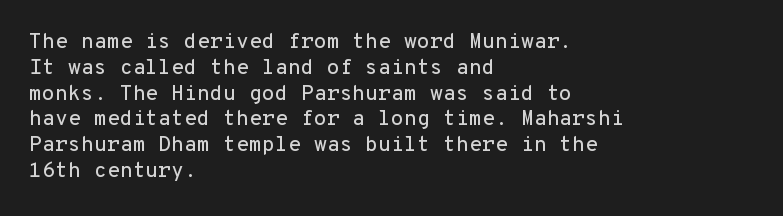
Q: Is the text italic (slanted)? A: No, it is upright.
Q: Is the text underlined? A: No.
Q: How is the paragraph aligned? A: Left-aligned.
Q: Is the spacing between letters normal or unusually wide? A: Normal.
